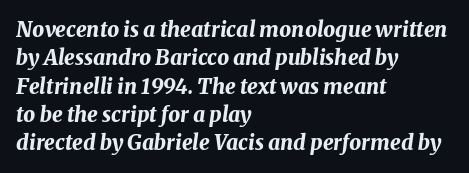
Slanted lettering throughout. Short and long lines alike share a common starting point at left. Students, this is bold: see how much ink each stroke carries. Check under the words: just untouched page.
